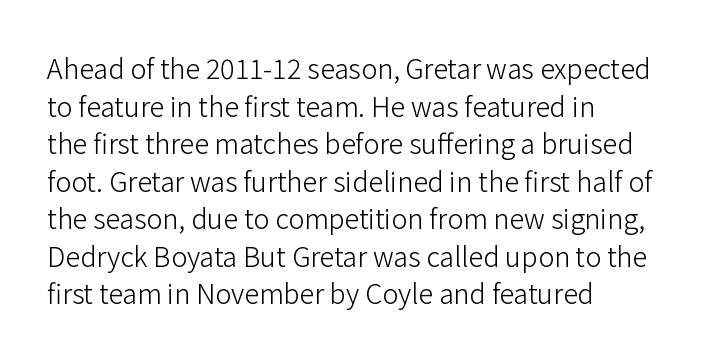
The image shows 27 px text type, upright; set left-aligned, normal line spacing (1.39x), normal letter spacing, not underlined.
